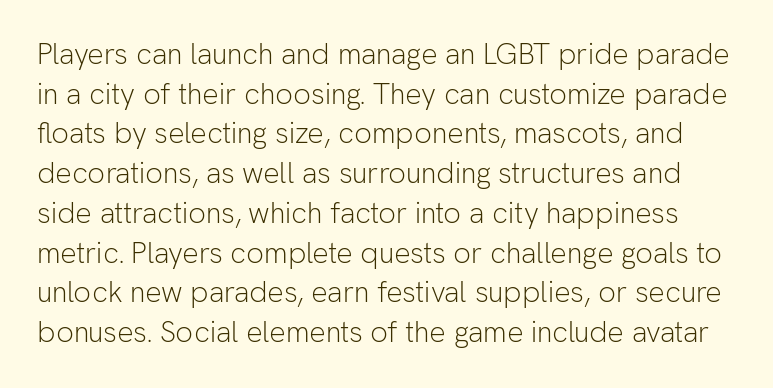
The image shows 29 px light sans-serif type, upright; set normal line spacing (1.37x), normal letter spacing, not underlined; low stroke contrast and a medium x-height.
